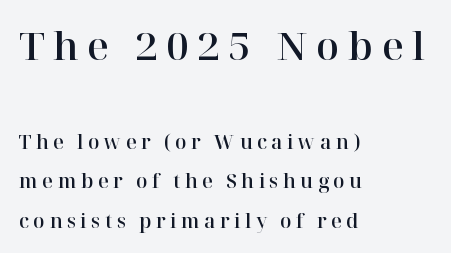
Underline: absent. Looks like regular typesetting: each glyph gets only the width it needs. Does the lettering tilt? It doesn't — this is upright. Each letter's strokes conclude with small projecting serifs. Rows of type keep a wide berth in the vertical direction. In CSS terms this would be text-align: left.
